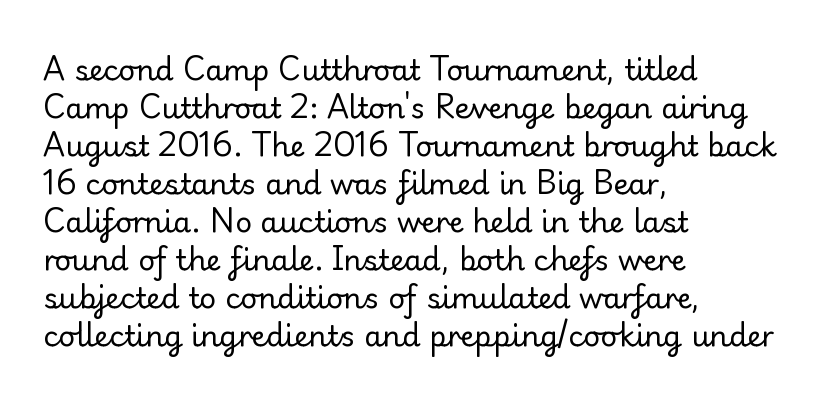
The glyphs are unaccompanied by any horizontal stroke below them. Each letter keeps its own natural width here, so spacing adapts to shape. This rendering uses left alignment, leaving the right contour irregular. Reading down the column, the eye jumps a familiar distance to each next line. The strokes carry an ordinary text weight at most. The face used here is rendered with its standard letterfit.
